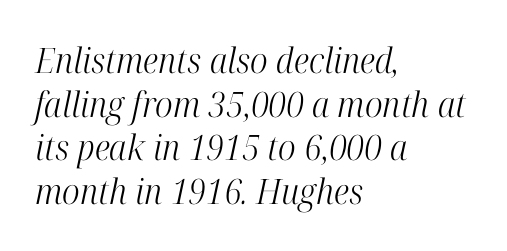
{"serif": "yes", "italic": "yes", "lean": "right", "slant_degrees": 12, "bold": "no", "weight": "light", "width": "condensed", "stroke_contrast": "high", "x_height": "medium", "monospaced": "no", "underline": "no", "align": "left", "line_spacing": "normal", "line_spacing_ratio": 1.25, "letter_spacing": "normal", "letter_spacing_em": 0.0, "glyph_px": 35}
